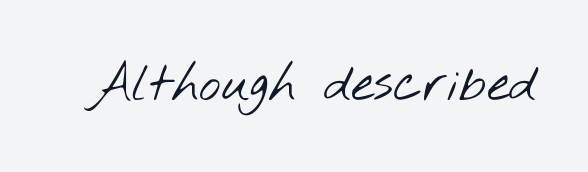
Q: Is the text bold? A: No.
Q: Is the typeface a serif or a sans-serif typeface? A: Sans-serif.
Q: Is the text underlined? A: No.
Q: Is the spacing between letters normal or unusually wide? A: Normal.
Q: Width (condensed, normal, or wide)? A: Wide.
Q: Stroke contrast? A: Low.
Q: x-height? A: Small.
Q: Monospaced? A: No.
